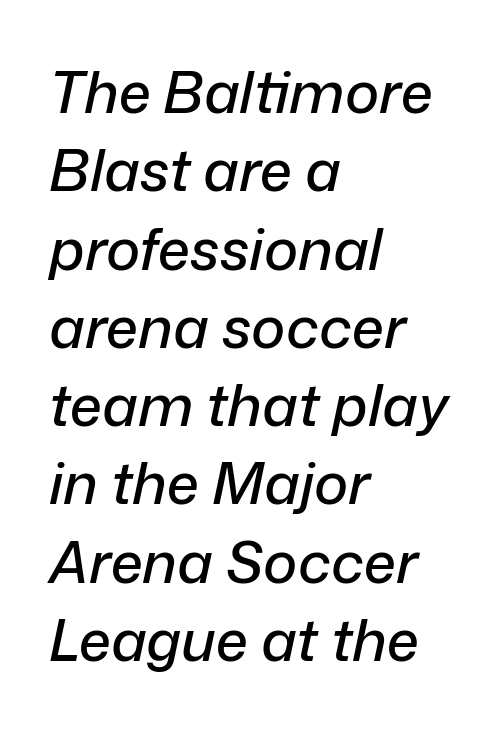
{"italic": "yes", "lean": "right", "slant_degrees": 12, "width": "normal", "stroke_contrast": "low", "x_height": "medium", "monospaced": "no", "underline": "no", "align": "left", "line_spacing": "normal", "line_spacing_ratio": 1.35, "letter_spacing": "normal", "letter_spacing_em": 0.0, "glyph_px": 58}
